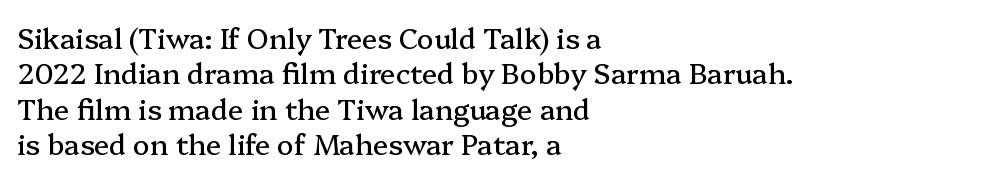
Q: Is the text italic (slanted)? A: No, it is upright.
Q: Is the typeface a serif or a sans-serif typeface? A: Serif.
Q: Is the text underlined? A: No.
Q: How is the paragraph aligned? A: Left-aligned.
Q: Is the spacing between letters normal or unusually wide? A: Normal.
Q: Is the spacing between lines tight, normal or loose? A: Normal.
Q: Width (condensed, normal, or wide)? A: Normal.
Q: Stroke contrast? A: Medium.
Q: x-height? A: Medium.
Q: Monospaced? A: No.
